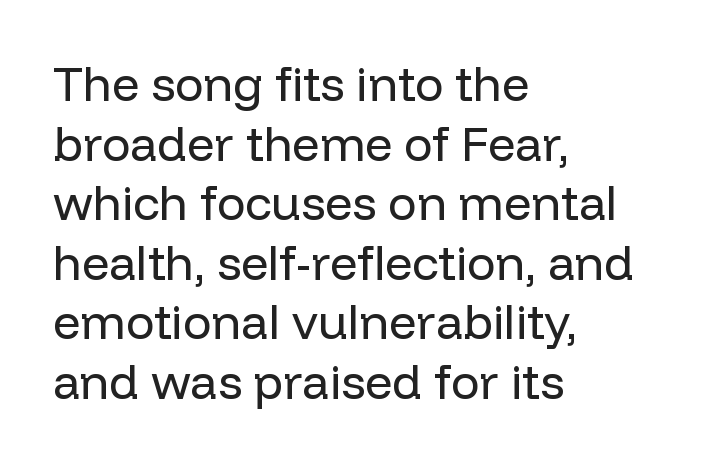
{"serif": "no", "italic": "no", "bold": "no", "weight": "regular", "width": "normal", "stroke_contrast": "low", "x_height": "medium", "monospaced": "no", "underline": "no", "align": "left", "line_spacing_ratio": 1.24, "letter_spacing": "normal", "letter_spacing_em": 0.0, "glyph_px": 48}
